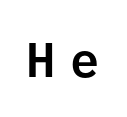
Q: Is the text italic (slanted)? A: No, it is upright.
Q: Is the typeface a serif or a sans-serif typeface? A: Sans-serif.
Q: Is the text underlined? A: No.
Q: Is the spacing between letters normal or unusually wide? A: Unusually wide.
Q: Width (condensed, normal, or wide)? A: Normal.
Q: Stroke contrast? A: Low.
Q: x-height? A: Medium.
Q: Monospaced? A: Yes.
